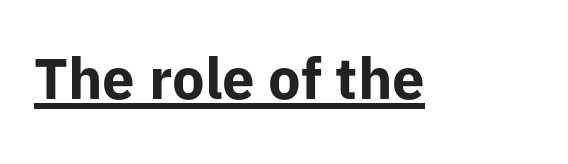
Has an underline been added? It has. The lettering stays uniformly vertical, giving the passage a roman look. Is this a fixed-width face? No — the glyphs have proportional, varying widths. Letter spacing: default. Letterform terminals end flat and unadorned throughout the passage.
